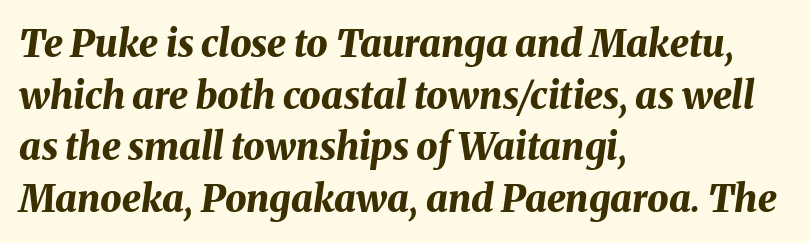
Q: Is the text bold? A: Yes.
Q: Is the text italic (slanted)? A: Yes, it leans right by about 8 degrees.
Q: Is the text underlined? A: No.
Q: How is the paragraph aligned? A: Left-aligned.
Q: Is the spacing between letters normal or unusually wide? A: Normal.
Q: Is the spacing between lines tight, normal or loose? A: Normal.
Q: Width (condensed, normal, or wide)? A: Normal.
Q: Stroke contrast? A: Medium.
Q: x-height? A: Medium.
Q: Monospaced? A: No.
